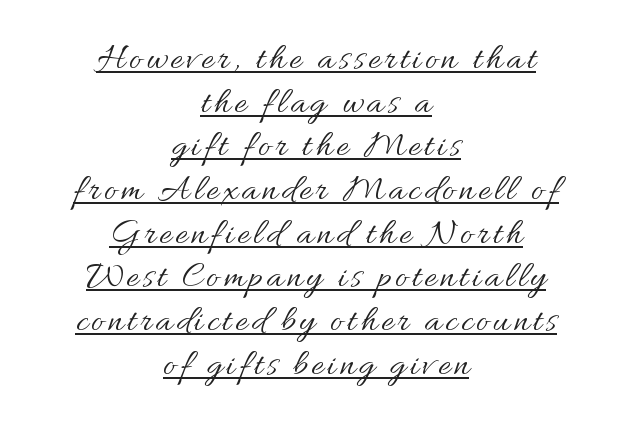
Q: Is the text bold? A: No.
Q: Is the text italic (slanted)? A: Yes.
Q: Is the text underlined? A: Yes.
Q: How is the paragraph aligned? A: Centered.
Q: Width (condensed, normal, or wide)? A: Normal.
Q: Stroke contrast? A: Medium.
Q: x-height? A: Small.
Q: Monospaced? A: No.
